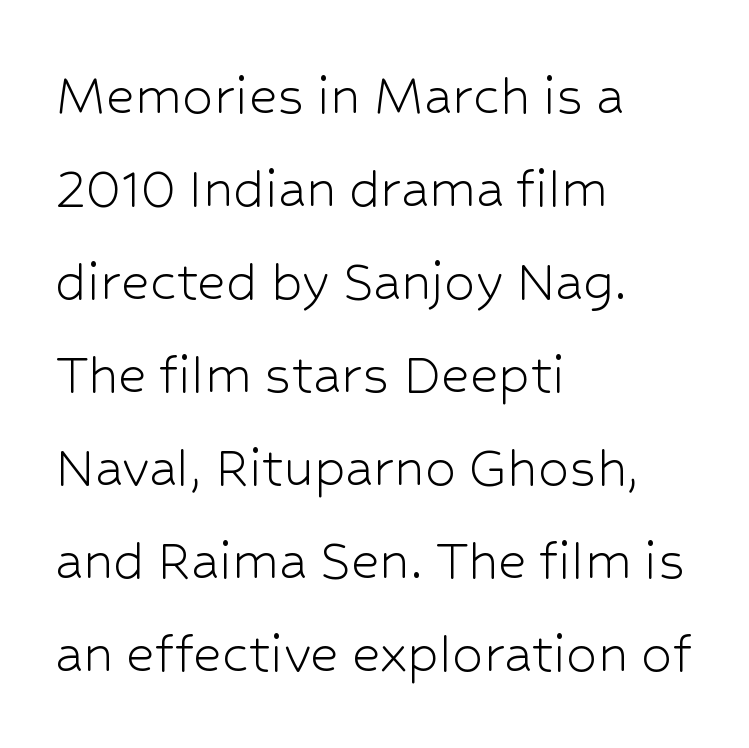
A normal amount of white space separates one row of letters from the next. Note the varied advance widths — an 'i' is clearly narrower than an 'm'. What stands out about the letter spacing? Nothing — it is the standard amount. The lines are quadded left.
